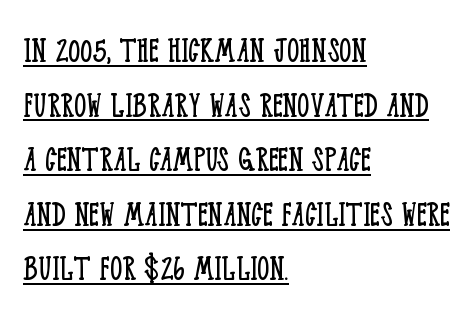
The image shows 39 px light, condensed serif type, upright; set left-aligned, normal line spacing (1.4x), normal letter spacing, underlined; low stroke contrast and a large x-height.
